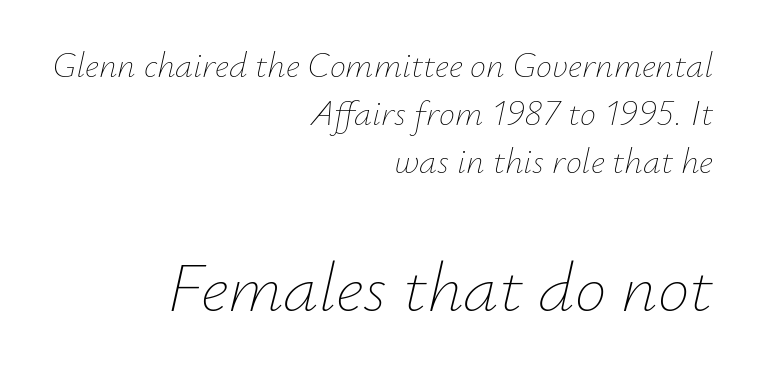
The image shows 71 px thin type, italic (leaning right); set right-aligned, normal line spacing (1.34x), normal letter spacing, not underlined; the second (bottom) block is 1.97x larger; low stroke contrast and a small x-height.
